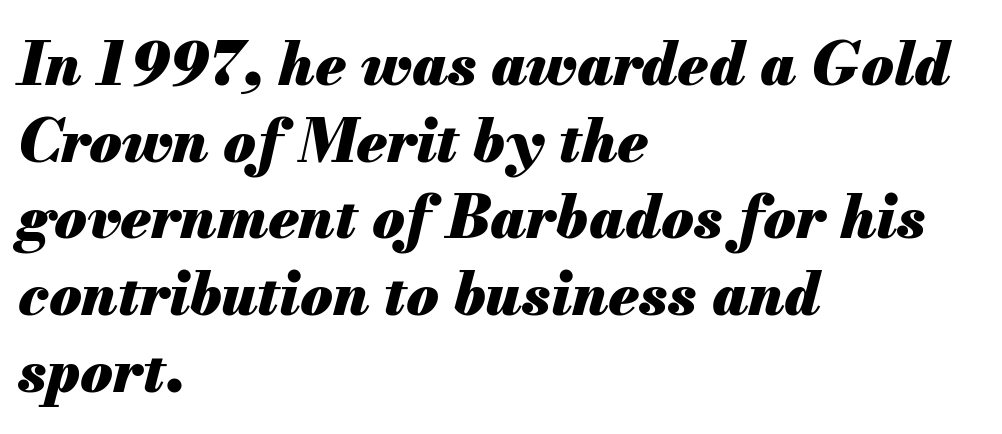
Q: Is the text bold? A: Yes.
Q: Is the text italic (slanted)? A: Yes, it leans right by about 13 degrees.
Q: Is the text underlined? A: No.
Q: How is the paragraph aligned? A: Left-aligned.
Q: Is the spacing between letters normal or unusually wide? A: Normal.
Q: Is the spacing between lines tight, normal or loose? A: Normal.
Q: Width (condensed, normal, or wide)? A: Normal.
Q: Stroke contrast? A: Medium.
Q: x-height? A: Small.
Q: Monospaced? A: No.
